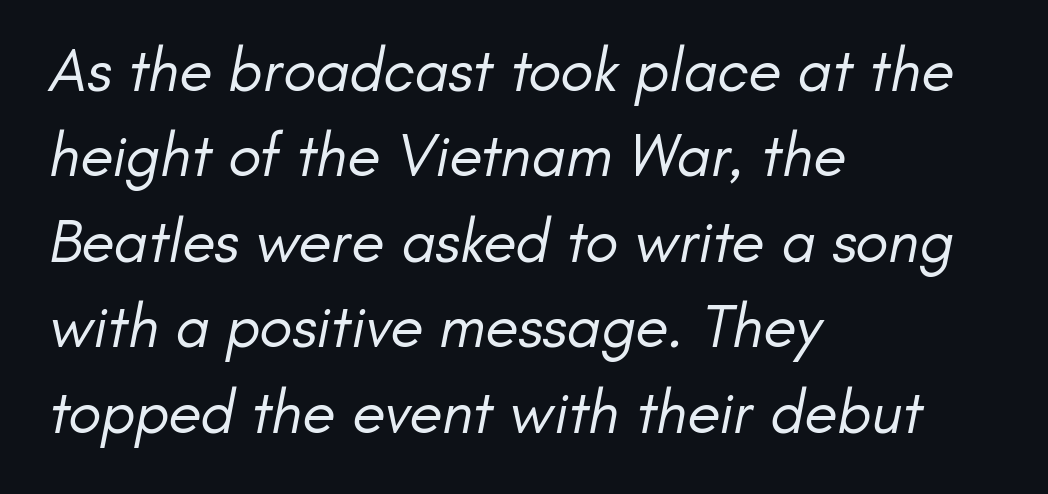
{"serif": "no", "bold": "no", "weight": "regular", "width": "normal", "stroke_contrast": "low", "x_height": "small", "monospaced": "no", "underline": "no", "align": "left", "line_spacing": "normal", "line_spacing_ratio": 1.4, "letter_spacing": "normal", "letter_spacing_em": 0.0, "glyph_px": 61}
